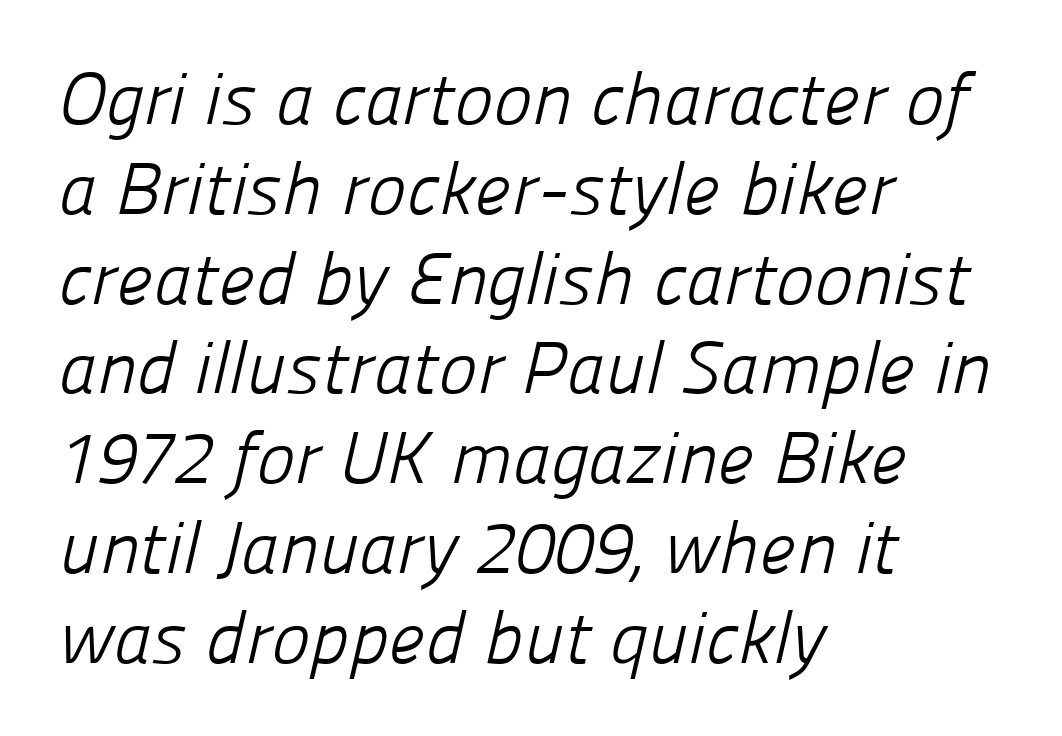
Q: Is the text bold? A: No.
Q: Is the typeface a serif or a sans-serif typeface? A: Sans-serif.
Q: Is the text underlined? A: No.
Q: How is the paragraph aligned? A: Left-aligned.
Q: Is the spacing between letters normal or unusually wide? A: Normal.
Q: Width (condensed, normal, or wide)? A: Normal.
Q: Stroke contrast? A: Low.
Q: x-height? A: Medium.
Q: Monospaced? A: No.
